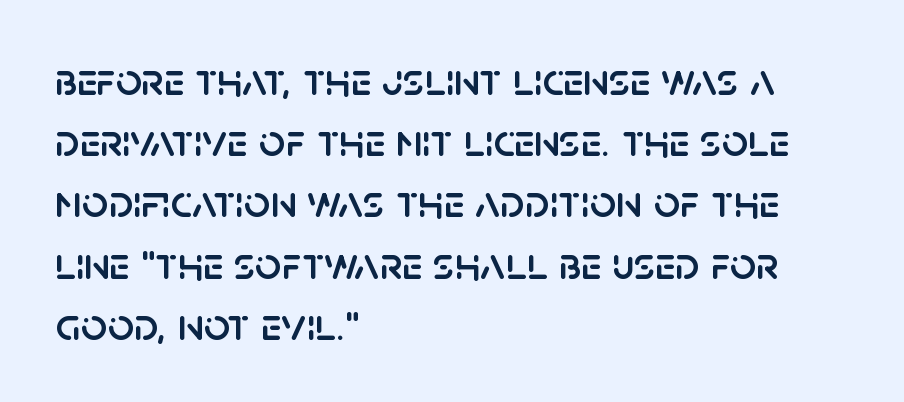
{"serif": "no", "italic": "no", "width": "normal", "stroke_contrast": "low", "x_height": "large", "monospaced": "no", "underline": "no", "align": "left", "line_spacing": "normal", "line_spacing_ratio": 1.33, "letter_spacing": "normal", "letter_spacing_em": 0.0, "glyph_px": 46}
